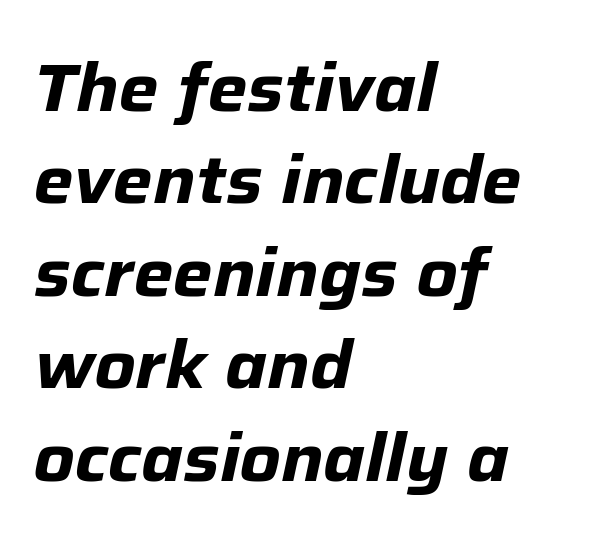
{"italic": "yes", "lean": "right", "slant_degrees": 12, "bold": "yes", "weight": "bold", "width": "normal", "stroke_contrast": "low", "x_height": "medium", "monospaced": "no", "underline": "no", "align": "left", "line_spacing": "normal", "line_spacing_ratio": 1.38, "letter_spacing": "normal", "letter_spacing_em": 0.0, "glyph_px": 67}
